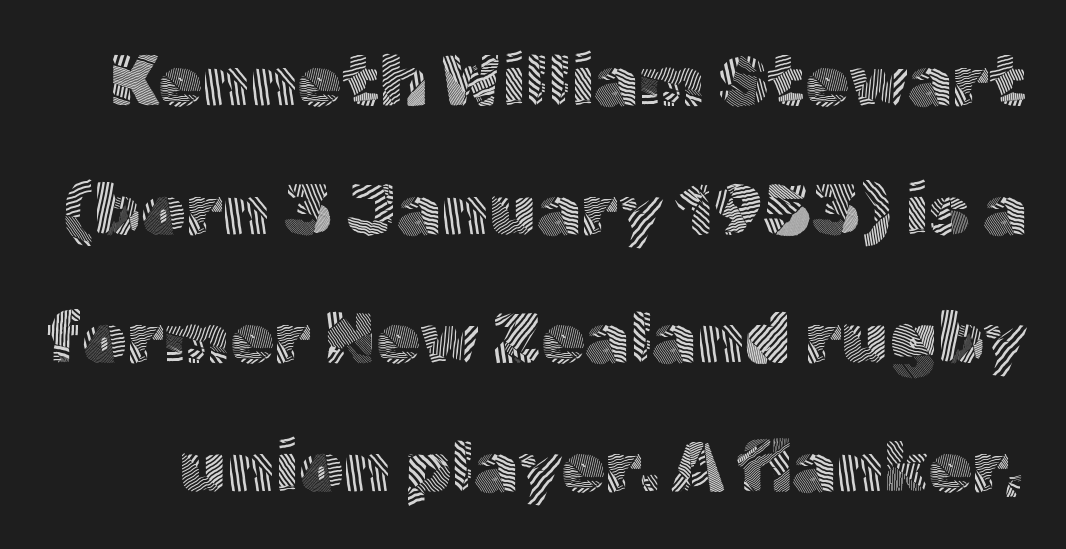
Q: Is the text bold? A: No.
Q: Is the text italic (slanted)? A: No, it is upright.
Q: Is the typeface a serif or a sans-serif typeface? A: Sans-serif.
Q: Is the text underlined? A: No.
Q: Is the spacing between letters normal or unusually wide? A: Normal.
Q: Width (condensed, normal, or wide)? A: Normal.
Q: x-height? A: Medium.
Q: Monospaced? A: No.
